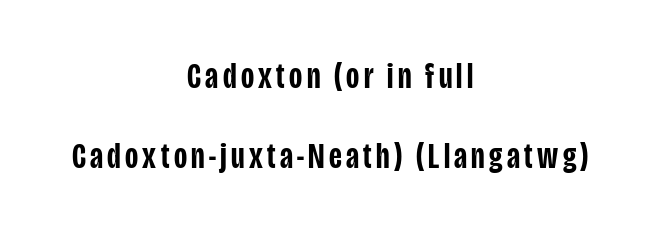
Q: Is the text bold? A: Semi-bold.
Q: Is the text italic (slanted)? A: No, it is upright.
Q: Is the typeface a serif or a sans-serif typeface? A: Sans-serif.
Q: Is the text underlined? A: No.
Q: How is the paragraph aligned? A: Centered.
Q: Is the spacing between lines tight, normal or loose? A: Loose.
Q: Width (condensed, normal, or wide)? A: Condensed.
Q: Stroke contrast? A: Low.
Q: x-height? A: Large.
Q: Monospaced? A: No.
